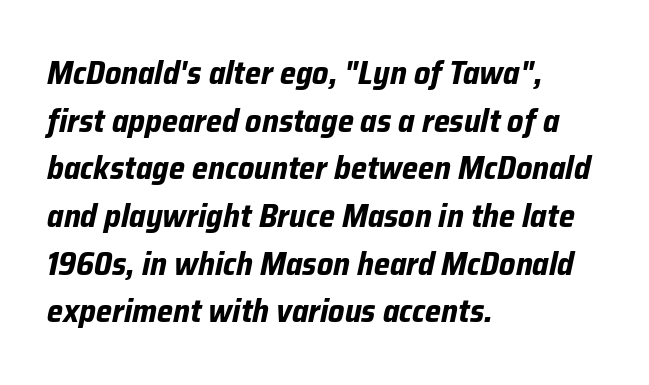
{"italic": "yes", "lean": "right", "slant_degrees": 12, "bold": "yes", "weight": "bold", "width": "normal", "stroke_contrast": "low", "x_height": "medium", "monospaced": "no", "underline": "no", "align": "left", "line_spacing": "normal", "line_spacing_ratio": 1.49, "letter_spacing": "normal", "letter_spacing_em": 0.0, "glyph_px": 32}
